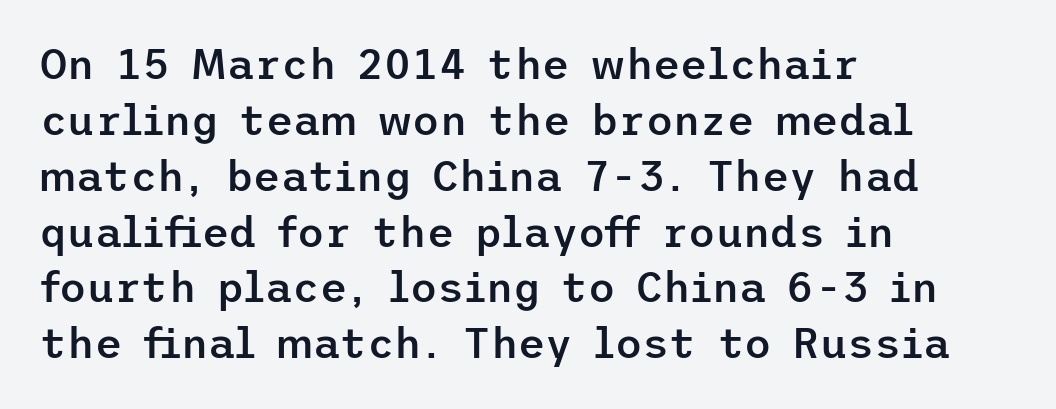
{"serif": "no", "italic": "no", "bold": "semi", "weight": "semibold", "width": "normal", "stroke_contrast": "low", "x_height": "medium", "underline": "no", "align": "left", "line_spacing": "normal", "line_spacing_ratio": 1.33, "letter_spacing": "normal", "letter_spacing_em": 0.0, "glyph_px": 42}
